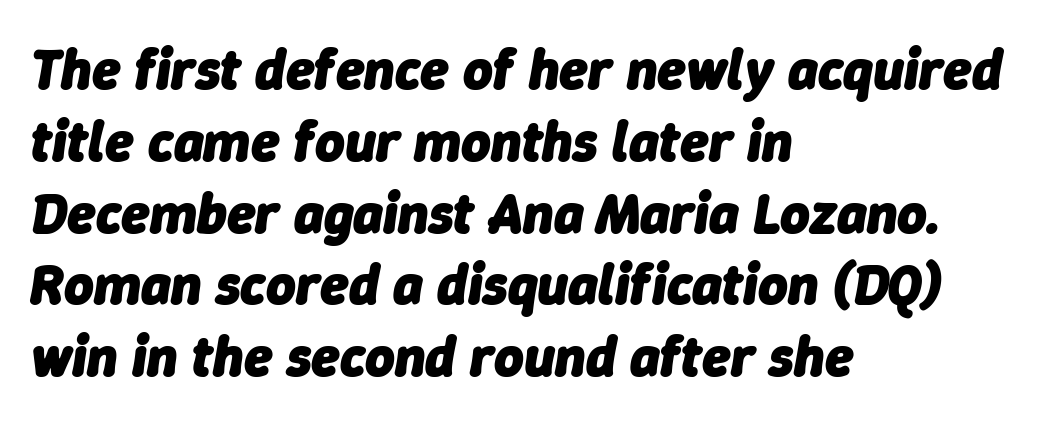
The image shows 57 px heavy type, italic (leaning right); set left-aligned, normal line spacing (1.26x), normal letter spacing, not underlined; low stroke contrast and a medium x-height.
